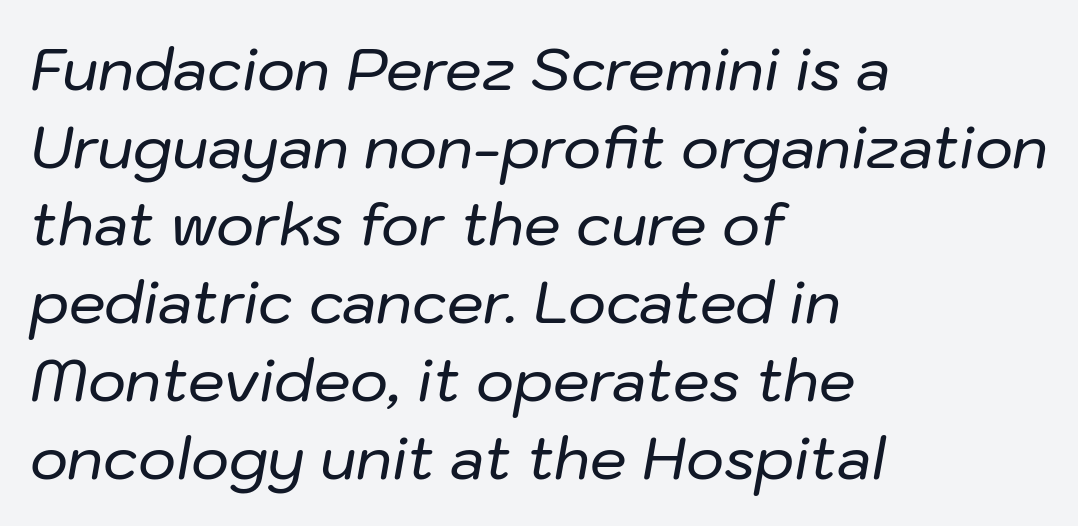
{"italic": "yes", "lean": "right", "slant_degrees": 10, "width": "normal", "stroke_contrast": "low", "x_height": "medium", "monospaced": "no", "underline": "no", "align": "left", "line_spacing": "normal", "line_spacing_ratio": 1.34, "letter_spacing": "normal", "letter_spacing_em": 0.0, "glyph_px": 58}
